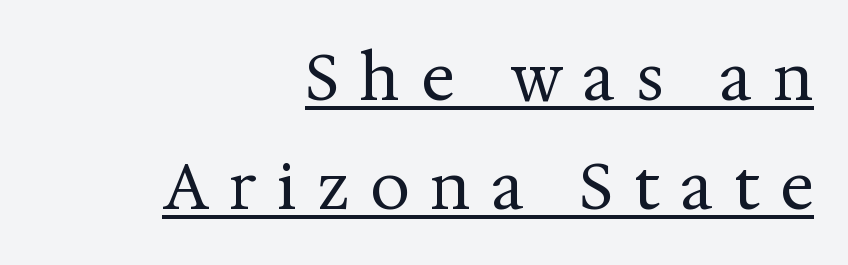
Short and long lines alike share a common ending point at right. The face used here appears with an underline applied. Each letter keeps its own natural width here, so spacing adapts to shape. Italic? Not at all — the glyphs are vertical.
